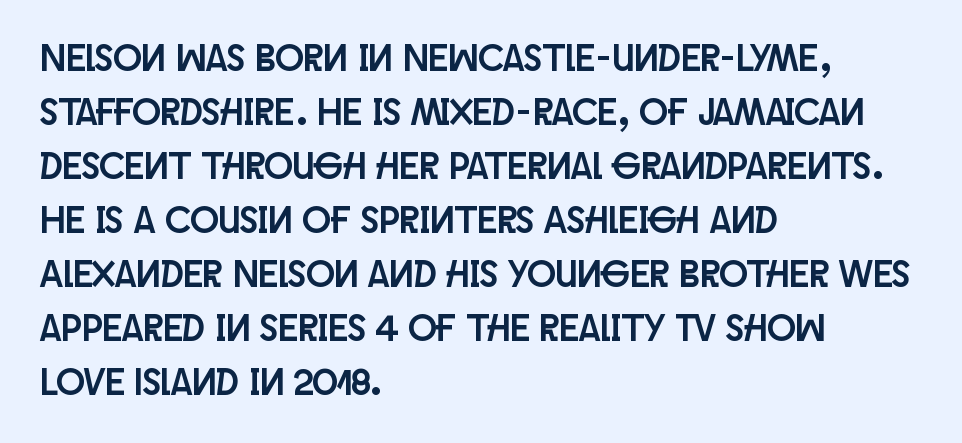
The image shows 38 px condensed sans-serif type, upright; set left-aligned, normal line spacing (1.42x), normal letter spacing, not underlined; low stroke contrast and a large x-height.
